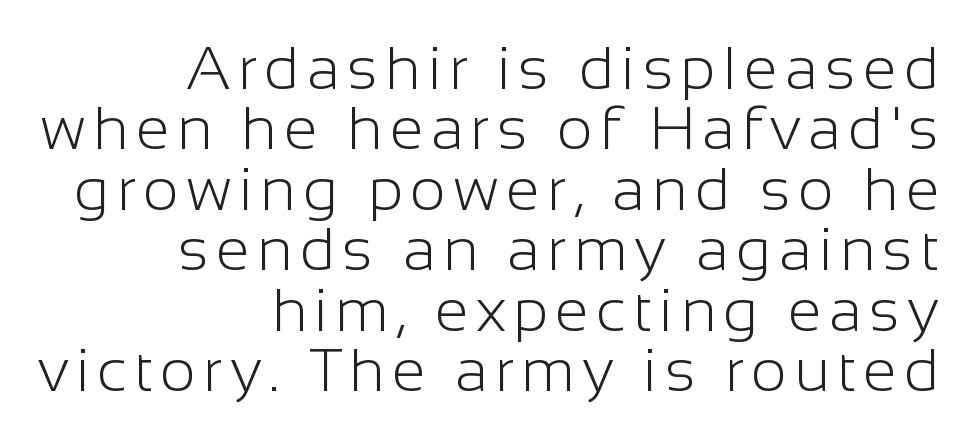
Q: Is the text bold? A: No.
Q: Is the text italic (slanted)? A: No, it is upright.
Q: Is the typeface a serif or a sans-serif typeface? A: Sans-serif.
Q: Is the text underlined? A: No.
Q: How is the paragraph aligned? A: Right-aligned.
Q: Is the spacing between lines tight, normal or loose? A: Tight.
Q: Width (condensed, normal, or wide)? A: Normal.
Q: Stroke contrast? A: Low.
Q: x-height? A: Medium.
Q: Monospaced? A: No.
